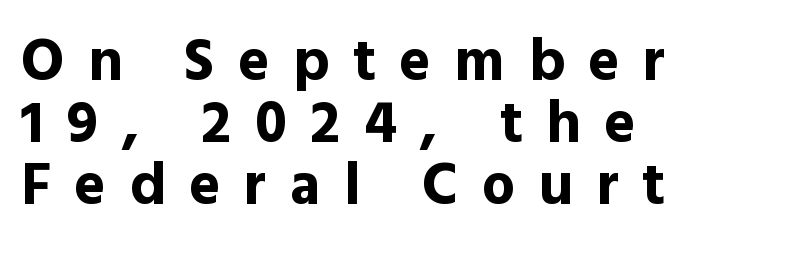
Q: Is the text bold? A: Yes.
Q: Is the text italic (slanted)? A: No, it is upright.
Q: Is the typeface a serif or a sans-serif typeface? A: Sans-serif.
Q: Is the text underlined? A: No.
Q: How is the paragraph aligned? A: Left-aligned.
Q: Is the spacing between letters normal or unusually wide? A: Unusually wide.
Q: Is the spacing between lines tight, normal or loose? A: Tight.
Q: Width (condensed, normal, or wide)? A: Normal.
Q: x-height? A: Medium.
Q: Monospaced? A: No.
